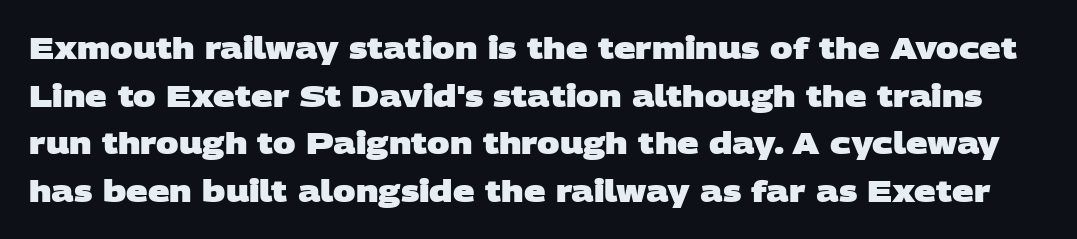
Character widths vary here, with narrow letters taking less room than wide ones. Every letter is thick-stroked: bold, no question. Unmarked baselines from the first word to the last. The rendering keeps characters at their native spacing. Each new line begins a customary step beneath the previous one.
